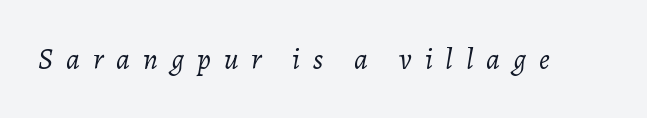
The image shows 30 px light type, italic (leaning right); set unusually wide letter spacing (+0.43 em), not underlined; low stroke contrast and a medium x-height.
